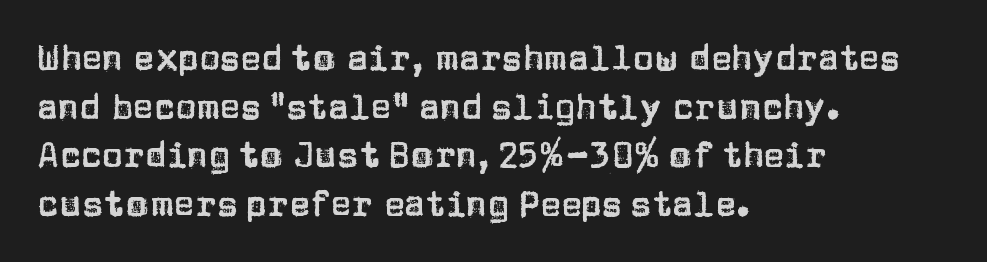
{"serif": "no", "italic": "no", "width": "normal", "stroke_contrast": "low", "x_height": "large", "monospaced": "no", "underline": "no", "align": "left", "line_spacing": "normal", "line_spacing_ratio": 1.39, "letter_spacing": "normal", "letter_spacing_em": 0.0, "glyph_px": 35}
